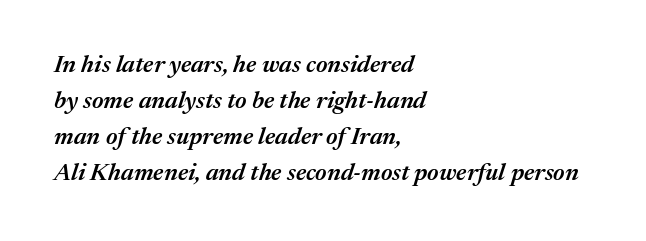
{"italic": "yes", "lean": "right", "slant_degrees": 17, "bold": "semi", "underline": "no", "align": "left", "line_spacing": "normal", "line_spacing_ratio": 1.5, "letter_spacing": "normal", "letter_spacing_em": 0.0, "glyph_px": 24}
